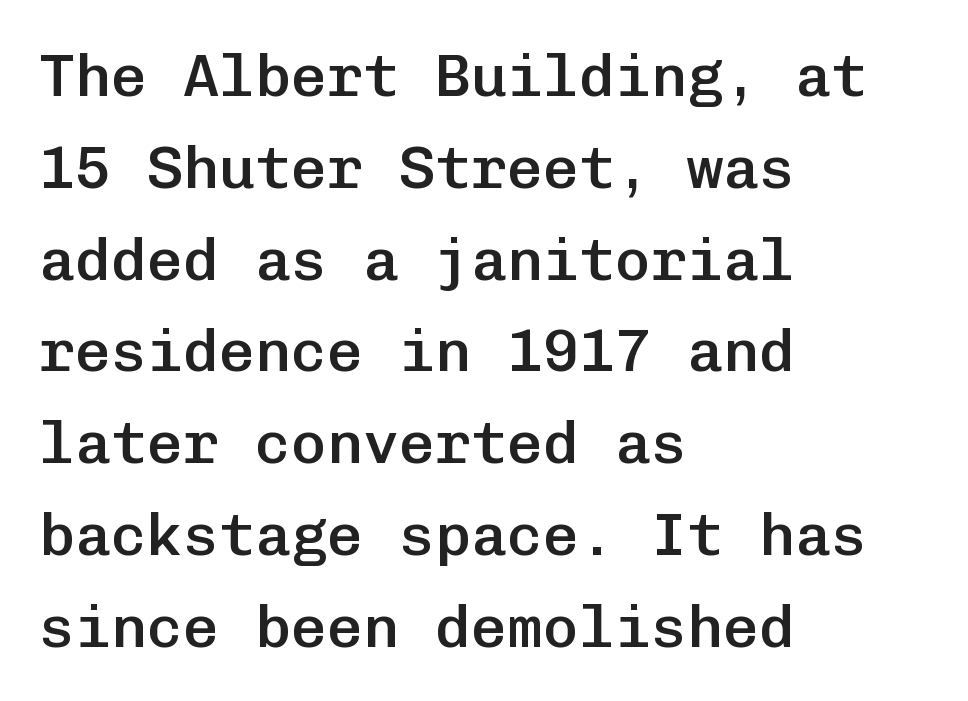
If you drew a line through each stem, it would be perfectly vertical. Standard letterfit; no display-style spreading of the glyphs. Monospaced: the letters line up in strict vertical columns. No word sits above an underline.
